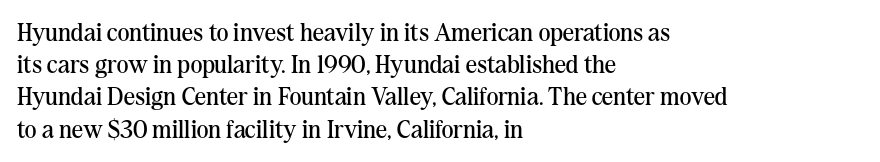
{"italic": "no", "bold": "no", "underline": "no", "align": "left", "line_spacing": "normal", "line_spacing_ratio": 1.29, "letter_spacing": "normal", "letter_spacing_em": 0.0, "glyph_px": 25}
